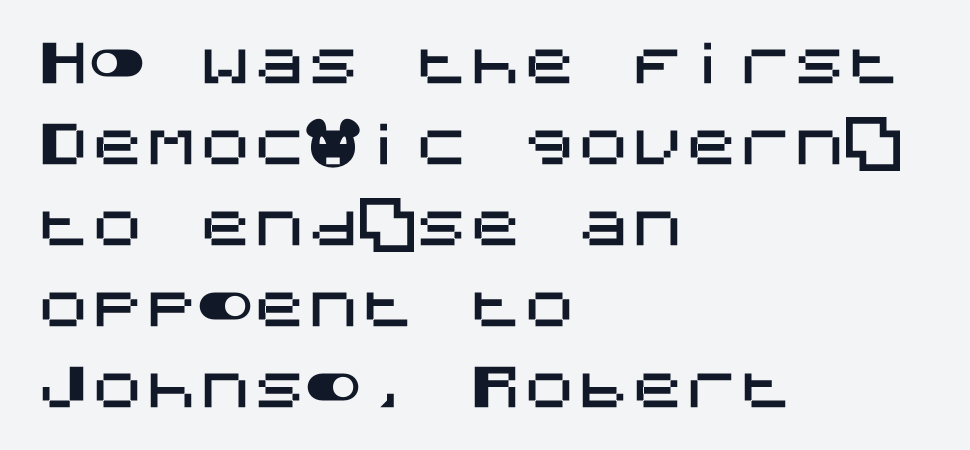
{"serif": "no", "italic": "no", "width": "normal", "stroke_contrast": "medium", "x_height": "large", "underline": "no", "align": "left", "line_spacing": "normal", "line_spacing_ratio": 1.5, "letter_spacing": "normal", "letter_spacing_em": 0.0, "glyph_px": 54}
